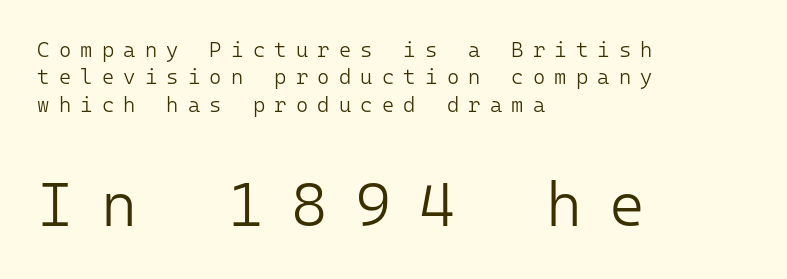
Q: Is the text bold? A: No.
Q: Is the text italic (slanted)? A: No, it is upright.
Q: Is the typeface a serif or a sans-serif typeface? A: Sans-serif.
Q: Is the text underlined? A: No.
Q: How is the paragraph aligned? A: Left-aligned.
Q: Is the spacing between letters normal or unusually wide? A: Unusually wide.
Q: Is the spacing between lines tight, normal or loose? A: Normal.
Q: Which block of text is set in a larger size, the first (top) or the second (bottom)? A: The second (bottom) one.
Q: Width (condensed, normal, or wide)? A: Normal.
Q: Stroke contrast? A: Low.
Q: x-height? A: Medium.
Q: Monospaced? A: Yes.
